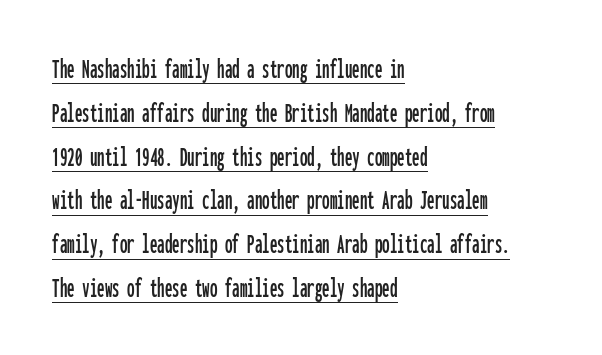
Where is the straight margin? On the left. The letterforms sit shoulder to shoulder at normal distance. A typographer would call this underscored text. The typeface chosen for these lines omits serifs. Fixed-width glyphs throughout — classic coding-font behaviour.
